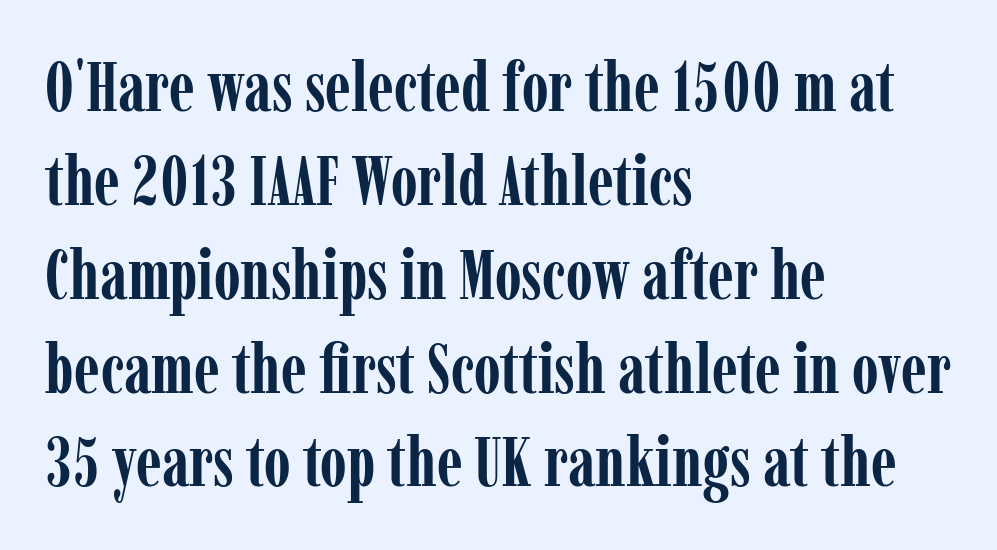
The image shows 69 px semibold, condensed serif type, upright; set left-aligned, normal line spacing (1.36x), normal letter spacing, not underlined; low stroke contrast and a medium x-height.
